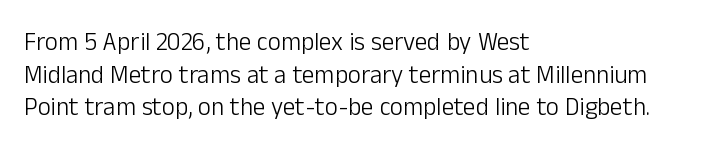
{"italic": "no", "bold": "no", "underline": "no", "align": "left", "line_spacing": "normal", "line_spacing_ratio": 1.31, "letter_spacing": "normal", "letter_spacing_em": 0.0, "glyph_px": 25}
